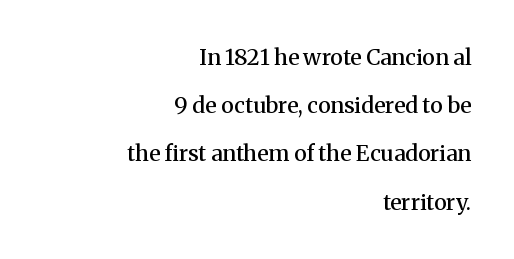
The image shows 22 px text type, upright; set right-aligned, loose line spacing (2.19x), normal letter spacing, not underlined.
